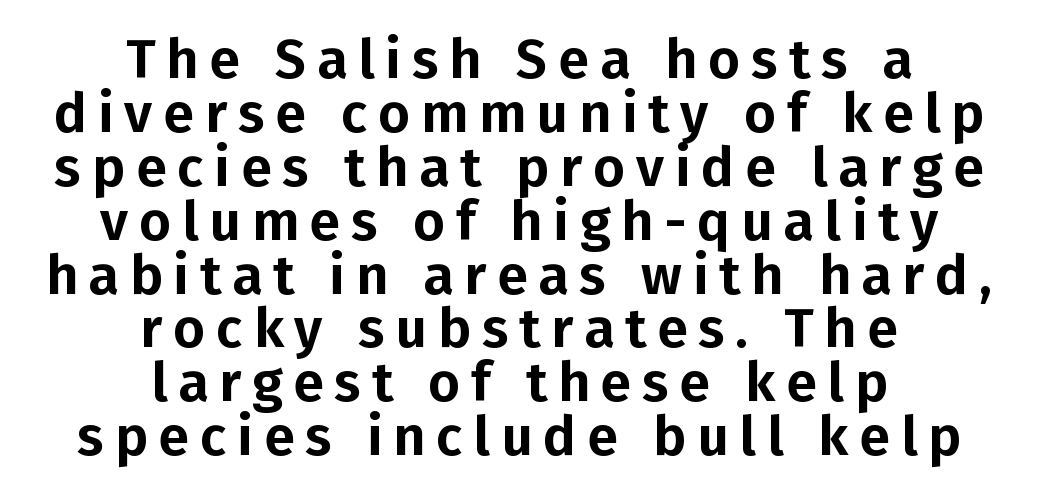
{"serif": "no", "italic": "no", "width": "normal", "stroke_contrast": "low", "x_height": "medium", "monospaced": "no", "underline": "no", "align": "center", "line_spacing": "tight", "line_spacing_ratio": 0.98, "letter_spacing": "wide", "letter_spacing_em": 0.2, "glyph_px": 55}
